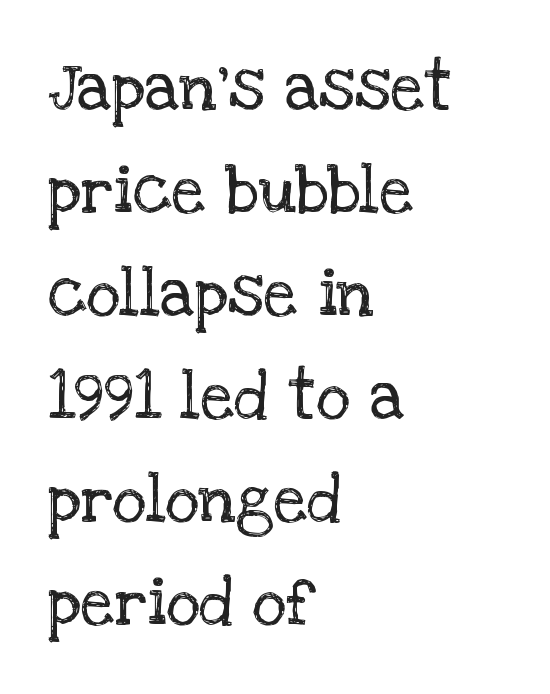
The image shows 66 px regular-weight serif type, upright; set left-aligned, normal line spacing (1.56x), normal letter spacing, not underlined; low stroke contrast and a large x-height.
